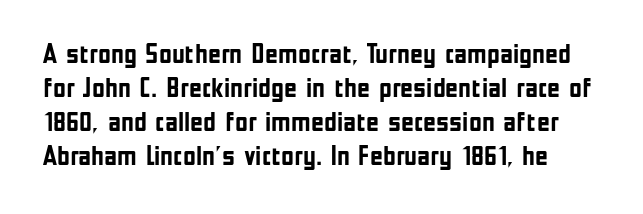
{"serif": "no", "italic": "no", "bold": "yes", "weight": "semibold", "width": "condensed", "stroke_contrast": "low", "x_height": "medium", "monospaced": "no", "underline": "no", "line_spacing_ratio": 1.21, "letter_spacing": "normal", "letter_spacing_em": 0.0, "glyph_px": 28}
